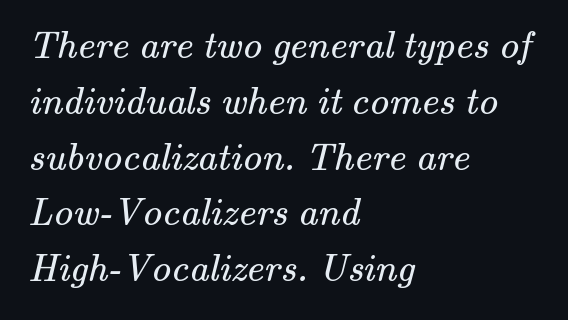
Q: Is the text bold? A: No.
Q: Is the typeface a serif or a sans-serif typeface? A: Serif.
Q: Is the text underlined? A: No.
Q: How is the paragraph aligned? A: Left-aligned.
Q: Is the spacing between letters normal or unusually wide? A: Normal.
Q: Is the spacing between lines tight, normal or loose? A: Normal.
Q: Width (condensed, normal, or wide)? A: Normal.
Q: Stroke contrast? A: Medium.
Q: x-height? A: Small.
Q: Monospaced? A: No.
